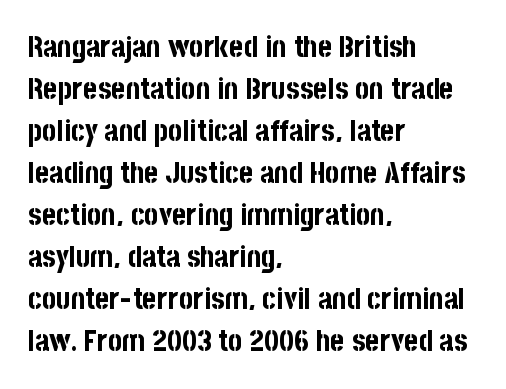
The image shows 30 px bold, condensed sans-serif type, upright; set left-aligned, normal line spacing (1.4x), normal letter spacing, not underlined; low stroke contrast and a large x-height.
